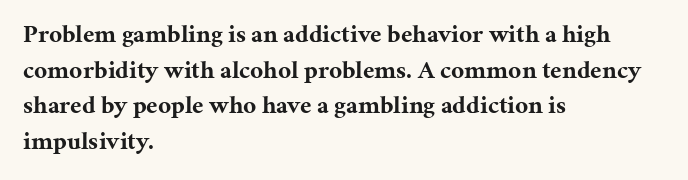
The image shows 25 px bold type, upright; set left-aligned, normal line spacing (1.43x), normal letter spacing, not underlined.
